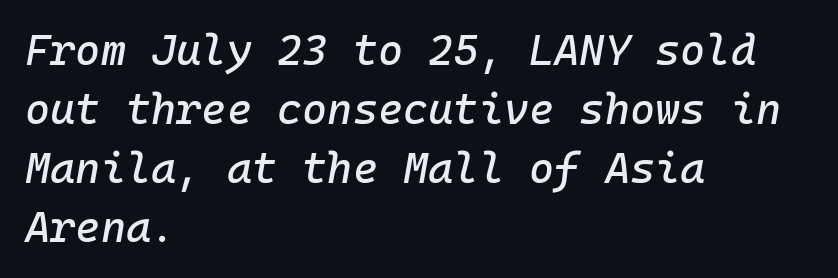
The vertical gap from one line to the next is medium. Fixed-width glyphs throughout — classic coding-font behaviour. In terms of posture, this sample is oblique. If you drew a ruler down the left edge, every line would touch it. The baseline area is clear. The gaps between neighbouring characters are ordinary and unremarkable.
